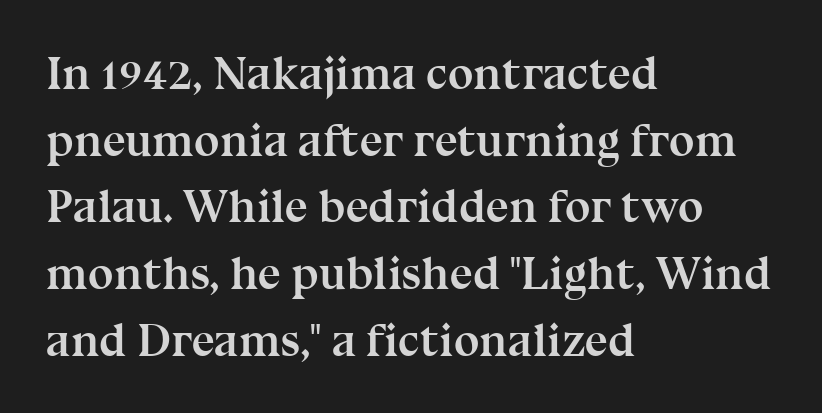
The line texture is even and compact thanks to regular tracking. The text was rendered using a seriffed face with decorative stroke endings. The passage shown is typed in a proportional face where columns would drift. Layout note: lines flush left. Type without underlining. Is the type bold? Yes — the strokes are clearly thick and heavy.
